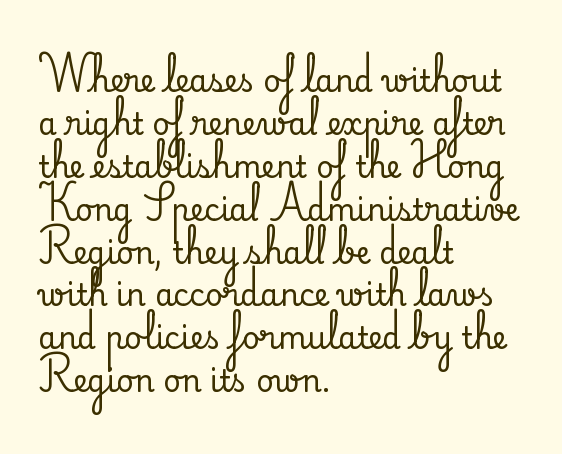
Q: Is the text italic (slanted)? A: No, it is upright.
Q: Is the typeface a serif or a sans-serif typeface? A: Serif.
Q: Is the text underlined? A: No.
Q: How is the paragraph aligned? A: Left-aligned.
Q: Is the spacing between letters normal or unusually wide? A: Normal.
Q: Is the spacing between lines tight, normal or loose? A: Normal.
Q: Width (condensed, normal, or wide)? A: Normal.
Q: Stroke contrast? A: Medium.
Q: x-height? A: Small.
Q: Monospaced? A: No.
